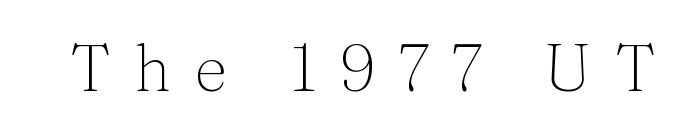
The image shows 65 px thin serif type, upright; set unusually wide letter spacing (+0.36 em), not underlined; medium stroke contrast and a medium x-height.
